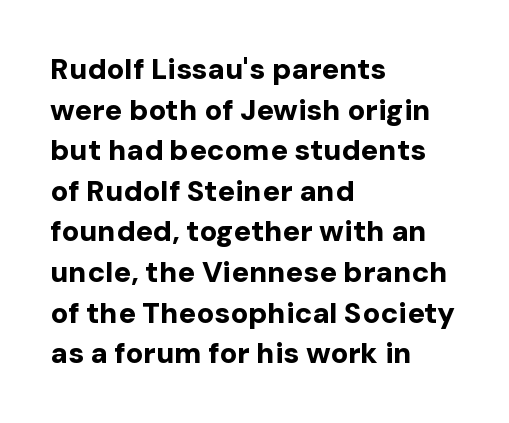
{"serif": "no", "italic": "no", "bold": "yes", "weight": "bold", "width": "normal", "stroke_contrast": "low", "x_height": "medium", "monospaced": "no", "underline": "no", "align": "left", "line_spacing": "normal", "line_spacing_ratio": 1.4, "letter_spacing": "normal", "letter_spacing_em": 0.0, "glyph_px": 29}
